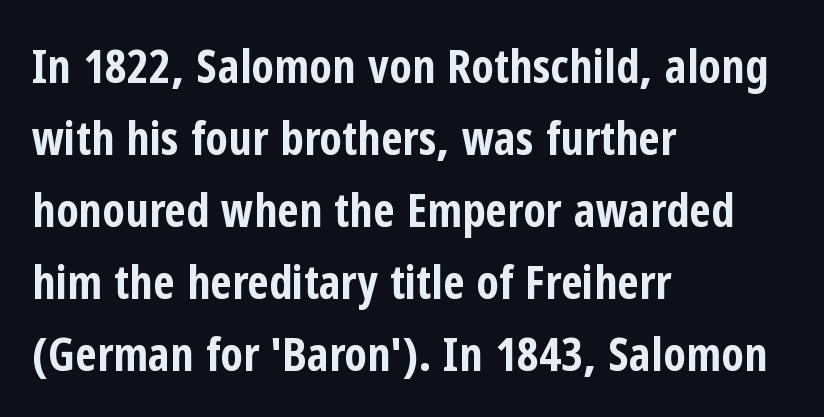
Each letter keeps its own natural width here, so spacing adapts to shape. A roman cut, with each character standing at attention. Letter spacing: default. Beneath every word, the page is bare.
